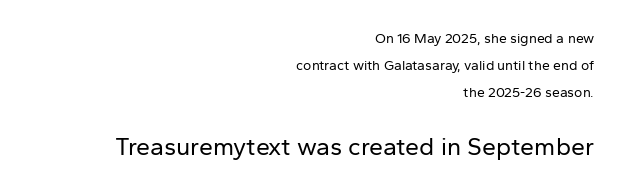
The face looks like a standard text weight, possibly lighter. In this sample the second text group is rendered at the bigger scale. Between one letter and the next there's only the usual sliver of space. Notice how the passage keeps a crisp vertical edge on the right only. A typesetter would mark this as roman, not italic.
